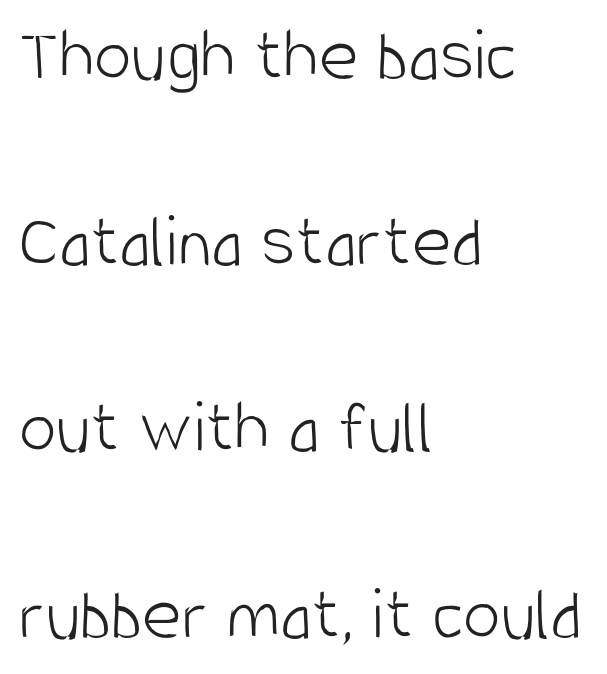
Q: Is the text bold? A: No.
Q: Is the text italic (slanted)? A: No, it is upright.
Q: Is the typeface a serif or a sans-serif typeface? A: Sans-serif.
Q: Is the text underlined? A: No.
Q: How is the paragraph aligned? A: Left-aligned.
Q: Is the spacing between letters normal or unusually wide? A: Normal.
Q: Is the spacing between lines tight, normal or loose? A: Loose.
Q: Width (condensed, normal, or wide)? A: Condensed.
Q: Stroke contrast? A: Low.
Q: x-height? A: Large.
Q: Monospaced? A: No.
